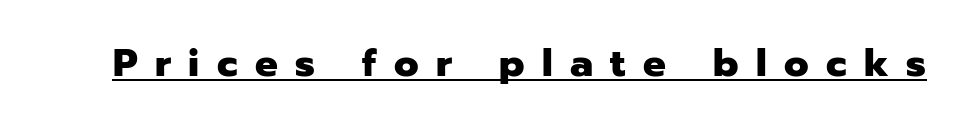
The image shows 38 px heavy sans-serif type, upright; set unusually wide letter spacing (+0.46 em), underlined; low stroke contrast and a medium x-height.
